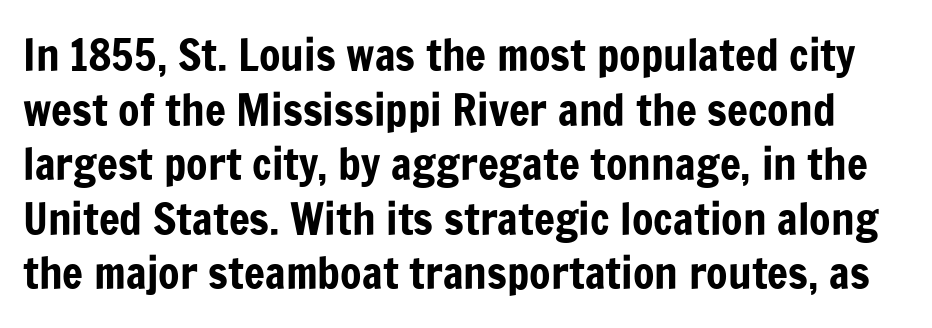
The image shows 44 px condensed sans-serif type, upright; set line spacing 1.24x, normal letter spacing, not underlined; low stroke contrast and a medium x-height.
